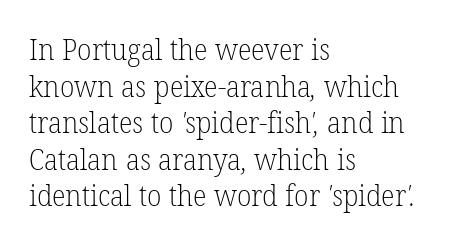
Q: Is the text bold? A: No.
Q: Is the typeface a serif or a sans-serif typeface? A: Serif.
Q: Is the text underlined? A: No.
Q: How is the paragraph aligned? A: Left-aligned.
Q: Is the spacing between letters normal or unusually wide? A: Normal.
Q: Is the spacing between lines tight, normal or loose? A: Normal.
Q: Width (condensed, normal, or wide)? A: Normal.
Q: Stroke contrast? A: Low.
Q: x-height? A: Medium.
Q: Monospaced? A: No.
